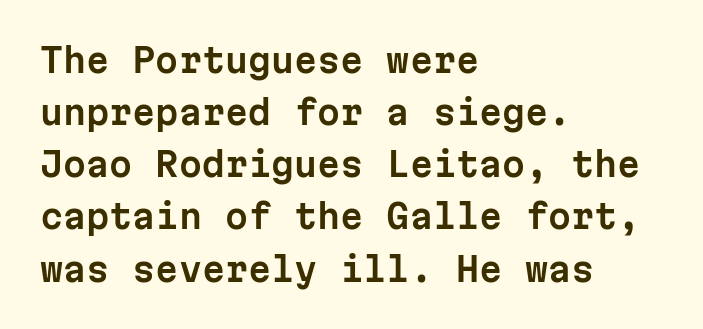
Q: Is the text italic (slanted)? A: No, it is upright.
Q: Is the typeface a serif or a sans-serif typeface? A: Sans-serif.
Q: Is the text underlined? A: No.
Q: How is the paragraph aligned? A: Left-aligned.
Q: Is the spacing between letters normal or unusually wide? A: Normal.
Q: Is the spacing between lines tight, normal or loose? A: Normal.
Q: Width (condensed, normal, or wide)? A: Normal.
Q: Stroke contrast? A: Low.
Q: x-height? A: Medium.
Q: Monospaced? A: Yes.
